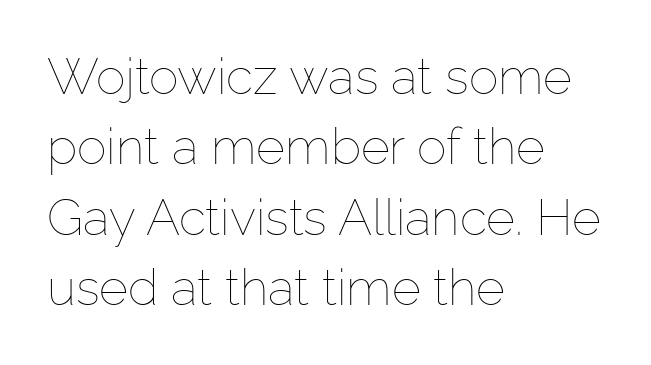
The passage shown is typed in a proportional face where columns would drift. Posture: straight, roman, zero tilt. Students, note that the glyphs here touch the page at normal intervals. The space between consecutive lines is moderate. In CSS terms this would be text-align: left.
